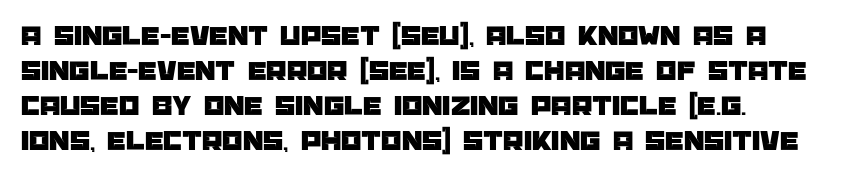
Q: Is the text italic (slanted)? A: No, it is upright.
Q: Is the typeface a serif or a sans-serif typeface? A: Sans-serif.
Q: Is the text underlined? A: No.
Q: How is the paragraph aligned? A: Left-aligned.
Q: Is the spacing between letters normal or unusually wide? A: Normal.
Q: Width (condensed, normal, or wide)? A: Normal.
Q: Stroke contrast? A: Low.
Q: x-height? A: Large.
Q: Monospaced? A: No.
